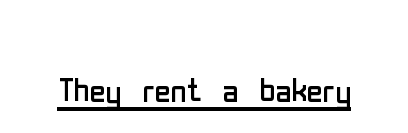
Q: Is the text bold? A: No.
Q: Is the text italic (slanted)? A: No, it is upright.
Q: Is the typeface a serif or a sans-serif typeface? A: Sans-serif.
Q: Is the text underlined? A: Yes.
Q: Is the spacing between letters normal or unusually wide? A: Normal.
Q: Width (condensed, normal, or wide)? A: Condensed.
Q: Stroke contrast? A: Low.
Q: x-height? A: Medium.
Q: Monospaced? A: No.
